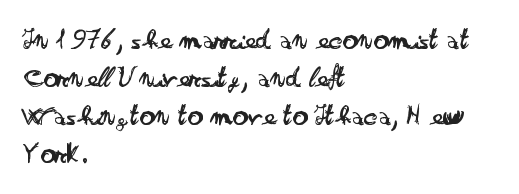
Characters remain perfectly vertical along every line. The passage shown is typed in a proportional face where columns would drift. Weight: in the light-to-regular range. Letters rest on an invisible, unmarked baseline. The typeface chosen for these lines omits serifs. All the whitespace from short lines collects on the right.
